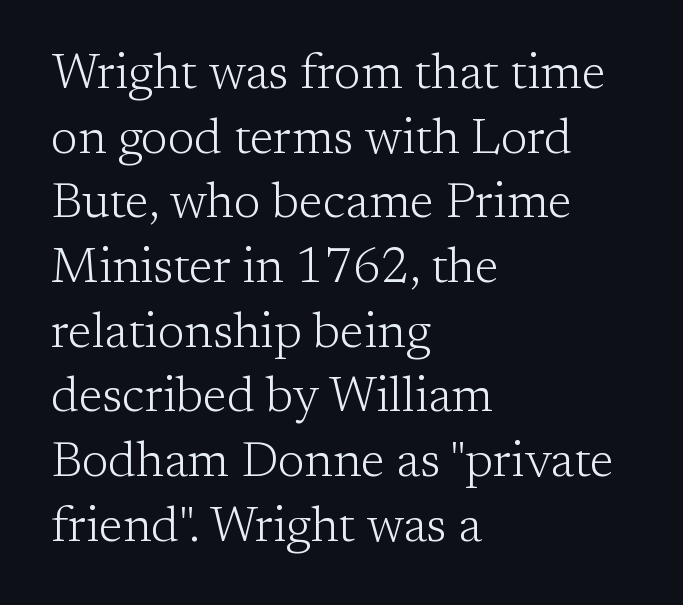
The image shows 49 px light serif type, upright; set left-aligned, normal line spacing (1.32x), normal letter spacing, not underlined; low stroke contrast and a medium x-height.
